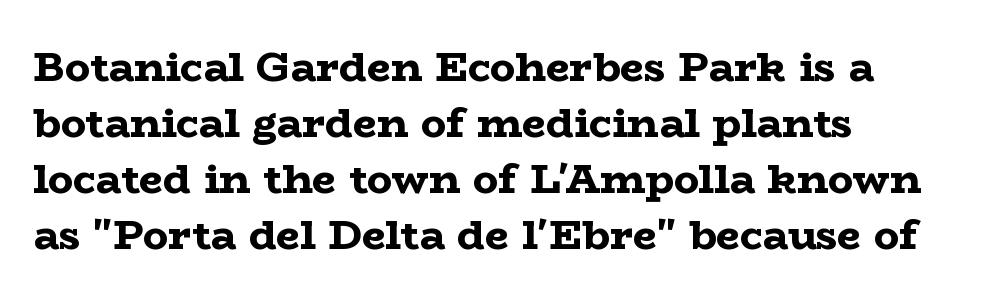
{"serif": "yes", "italic": "no", "bold": "yes", "weight": "bold", "width": "wide", "stroke_contrast": "low", "x_height": "medium", "monospaced": "no", "underline": "no", "align": "left", "line_spacing": "normal", "line_spacing_ratio": 1.33, "letter_spacing": "normal", "letter_spacing_em": 0.0, "glyph_px": 42}
